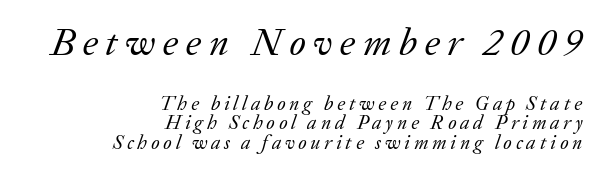
Font category for this specimen: serif. Is this a heavy cut? Hardly; it is regular or lighter. Is the type slanted? Yes — the strokes lean at a clear angle. Quick note: interline space is minimal. The foot of each line stays bare and open.
